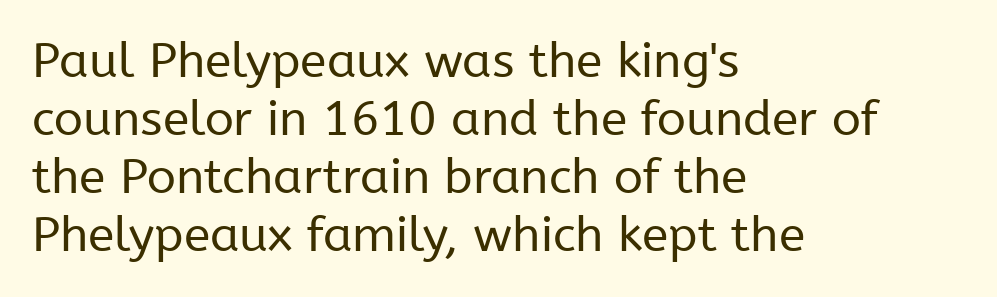
The image shows 48 px regular-weight sans-serif type, upright; set left-aligned, line spacing 1.21x, normal letter spacing, not underlined; low stroke contrast and a medium x-height.
